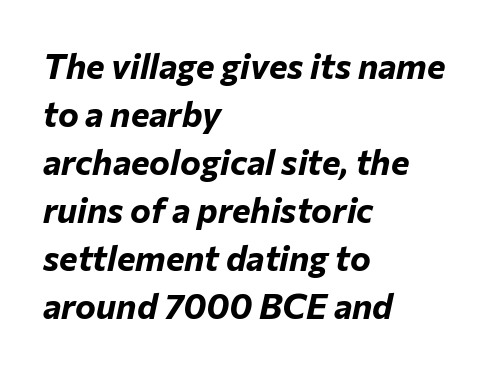
The image shows 35 px bold type, italic (leaning right); set left-aligned, normal line spacing (1.37x), normal letter spacing, not underlined; low stroke contrast and a medium x-height.
